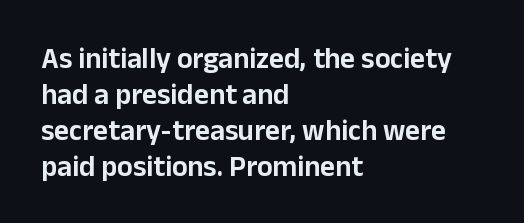
Q: Is the text italic (slanted)? A: No, it is upright.
Q: Is the typeface a serif or a sans-serif typeface? A: Sans-serif.
Q: Is the text underlined? A: No.
Q: How is the paragraph aligned? A: Left-aligned.
Q: Is the spacing between letters normal or unusually wide? A: Normal.
Q: Width (condensed, normal, or wide)? A: Normal.
Q: Stroke contrast? A: Low.
Q: x-height? A: Medium.
Q: Monospaced? A: No.
